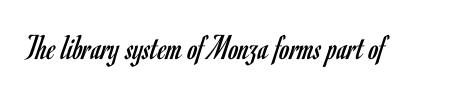
The characters display no serif detailing; their extremities are plain. Weight class: somewhere from thin through regular. The letters advance in unequal steps, a hallmark of proportional type. Clear beneath every line of the passage. Students, note that the glyphs here touch the page at normal intervals.
